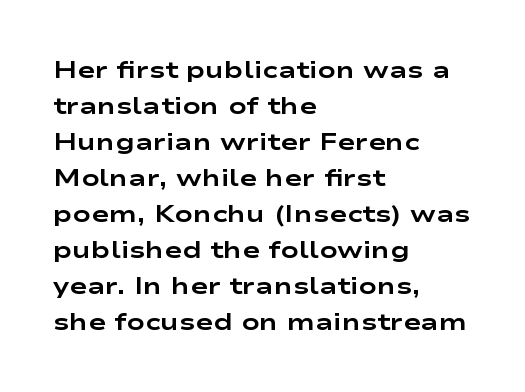
These lines are set flush left with a ragged right edge. Upright lettering throughout. Compared with typical body copy, the letter spacing here is the same. The line-height multiplier appears to be the usual default.
